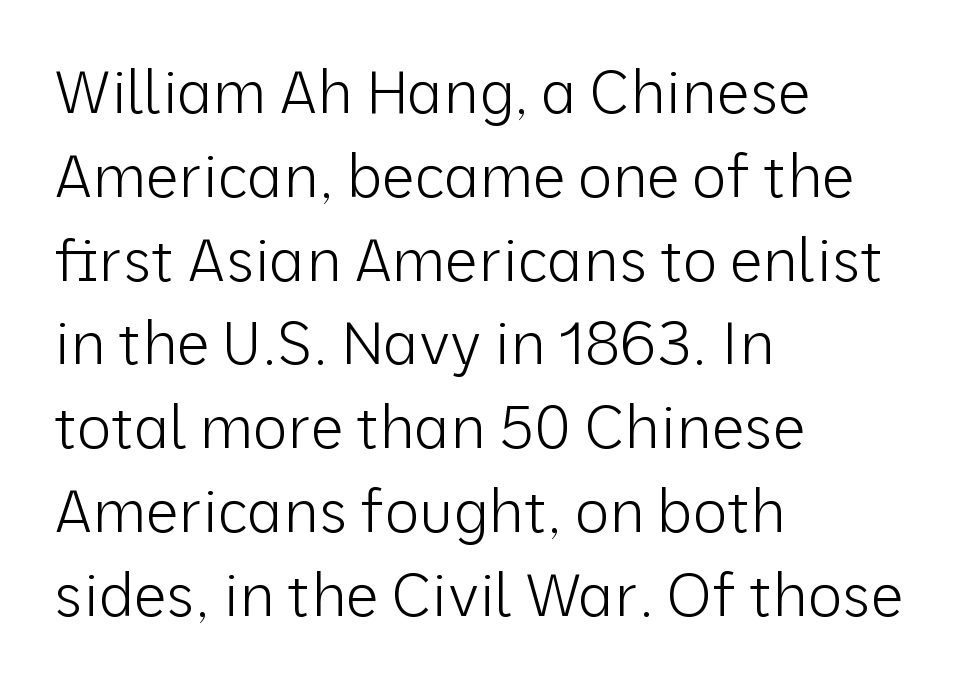
{"serif": "no", "italic": "no", "bold": "no", "weight": "light", "width": "normal", "stroke_contrast": "low", "x_height": "medium", "monospaced": "no", "underline": "no", "align": "left", "line_spacing": "normal", "line_spacing_ratio": 1.42, "letter_spacing": "normal", "letter_spacing_em": 0.0, "glyph_px": 59}
